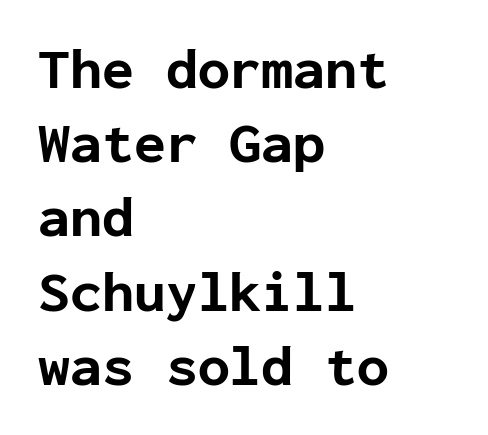
The image shows 58 px bold sans-serif type, upright, monospaced; set left-aligned, normal line spacing (1.28x), normal letter spacing, not underlined; low stroke contrast and a medium x-height.
